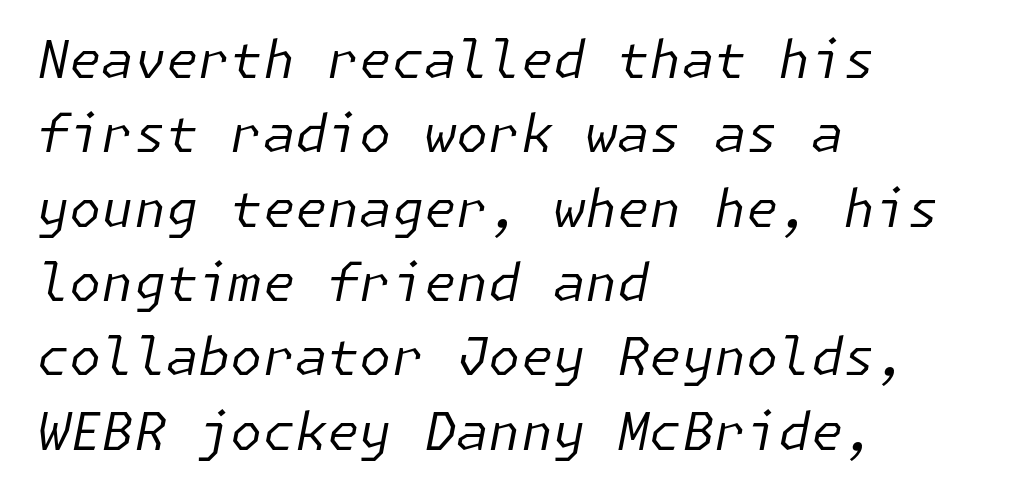
Q: Is the text bold? A: No.
Q: Is the text italic (slanted)? A: Yes, it leans right by about 11 degrees.
Q: Is the text underlined? A: No.
Q: How is the paragraph aligned? A: Left-aligned.
Q: Is the spacing between letters normal or unusually wide? A: Normal.
Q: Is the spacing between lines tight, normal or loose? A: Normal.
Q: Width (condensed, normal, or wide)? A: Normal.
Q: Stroke contrast? A: Low.
Q: x-height? A: Medium.
